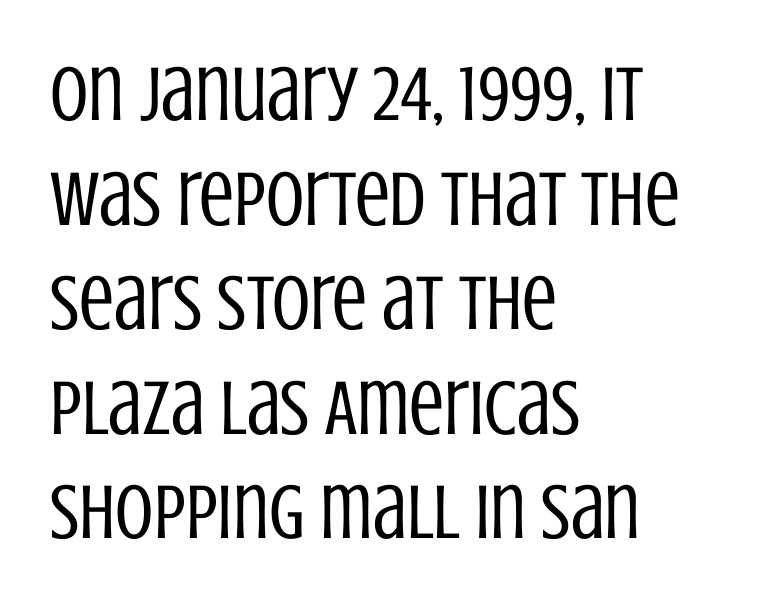
Q: Is the text bold? A: No.
Q: Is the text italic (slanted)? A: No, it is upright.
Q: Is the typeface a serif or a sans-serif typeface? A: Sans-serif.
Q: Is the text underlined? A: No.
Q: How is the paragraph aligned? A: Left-aligned.
Q: Is the spacing between letters normal or unusually wide? A: Normal.
Q: Is the spacing between lines tight, normal or loose? A: Normal.
Q: Width (condensed, normal, or wide)? A: Condensed.
Q: Stroke contrast? A: Low.
Q: x-height? A: Large.
Q: Monospaced? A: No.
